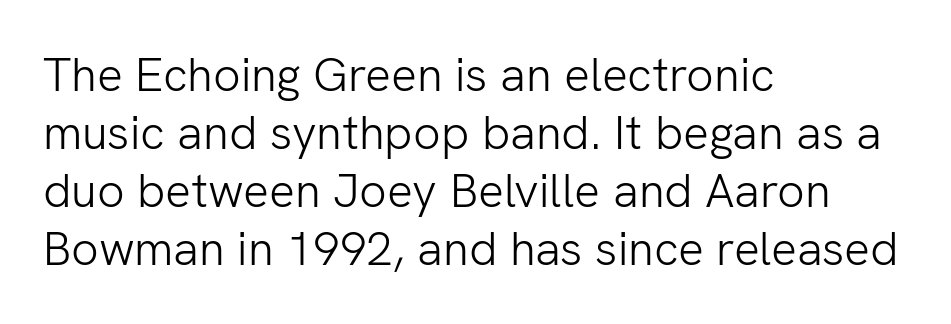
The image shows 48 px light sans-serif type, upright; set left-aligned, line spacing 1.21x, normal letter spacing, not underlined; low stroke contrast and a medium x-height.
